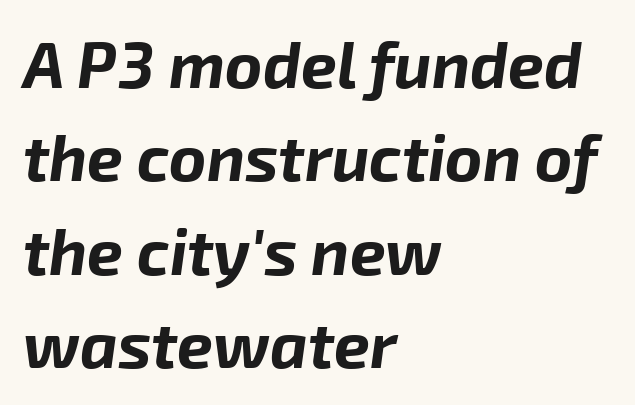
{"italic": "yes", "lean": "right", "slant_degrees": 8, "bold": "yes", "weight": "bold", "width": "normal", "stroke_contrast": "low", "x_height": "medium", "monospaced": "no", "underline": "no", "align": "left", "line_spacing": "normal", "line_spacing_ratio": 1.46, "letter_spacing": "normal", "letter_spacing_em": 0.0, "glyph_px": 64}
